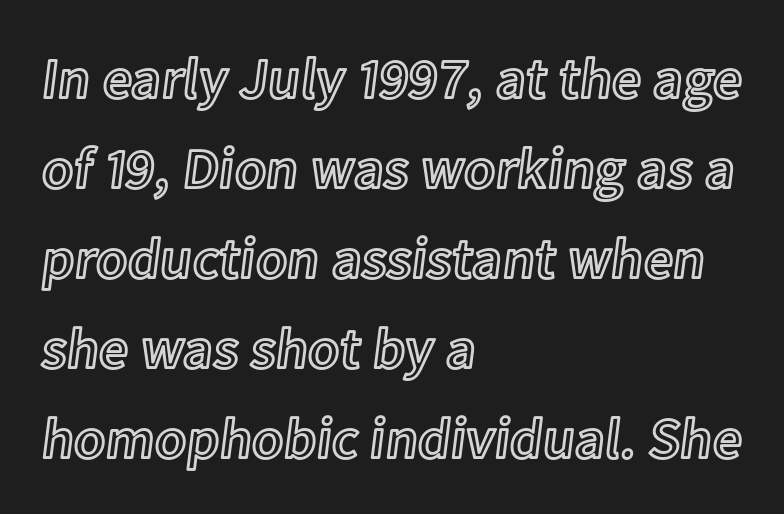
There is no visible air inserted between adjacent glyphs. Varying glyph widths throughout — classic text-font behaviour. The rendering uses a moderate line-height, typical for paragraphs. Short and long lines alike share a common starting point at left. Bare-footed words on every line.
